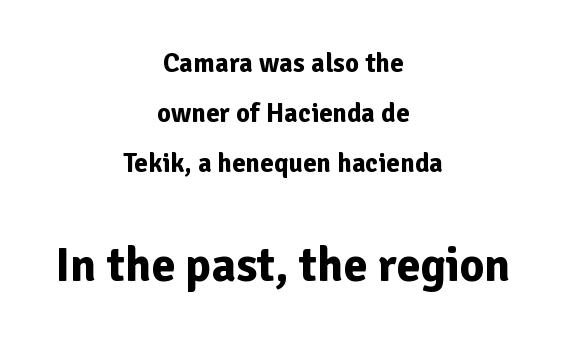
Q: Is the text bold? A: Yes.
Q: Is the text italic (slanted)? A: No, it is upright.
Q: Is the typeface a serif or a sans-serif typeface? A: Sans-serif.
Q: Is the text underlined? A: No.
Q: How is the paragraph aligned? A: Centered.
Q: Is the spacing between letters normal or unusually wide? A: Normal.
Q: Which block of text is set in a larger size, the first (top) or the second (bottom)? A: The second (bottom) one.
Q: Width (condensed, normal, or wide)? A: Normal.
Q: Stroke contrast? A: Low.
Q: x-height? A: Medium.
Q: Monospaced? A: No.
